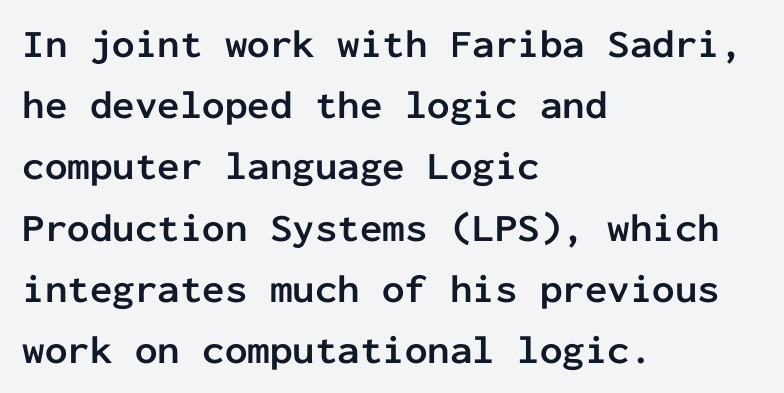
Q: Is the text bold? A: Yes.
Q: Is the text italic (slanted)? A: No, it is upright.
Q: Is the typeface a serif or a sans-serif typeface? A: Sans-serif.
Q: Is the text underlined? A: No.
Q: How is the paragraph aligned? A: Left-aligned.
Q: Is the spacing between letters normal or unusually wide? A: Normal.
Q: Is the spacing between lines tight, normal or loose? A: Normal.
Q: Width (condensed, normal, or wide)? A: Normal.
Q: Stroke contrast? A: Low.
Q: x-height? A: Medium.
Q: Monospaced? A: Yes.
